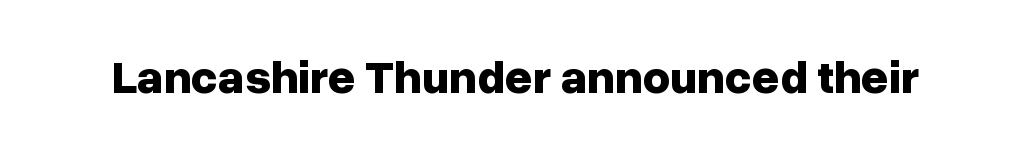
The letters advance in unequal steps, a hallmark of proportional type. The line texture is even and compact thanks to regular tracking. Look at the stroke-to-counter ratio: heavy, a bold. Classification — sans serif.
